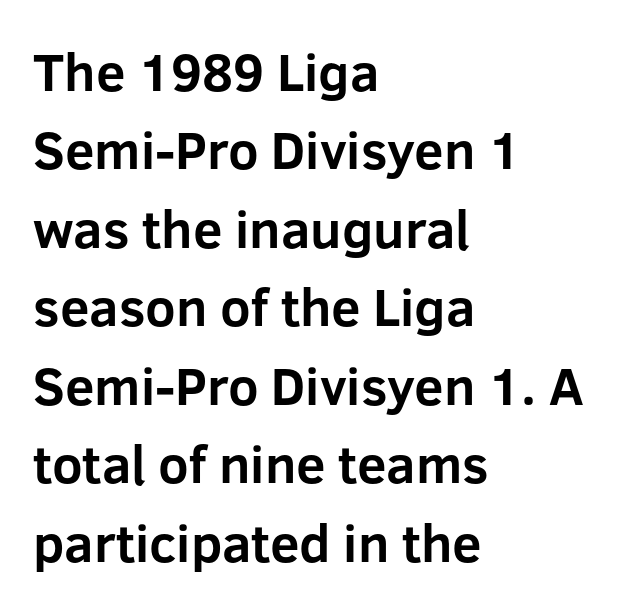
The image shows 53 px bold sans-serif type, upright; set left-aligned, normal line spacing (1.48x), normal letter spacing, not underlined; low stroke contrast and a medium x-height.
